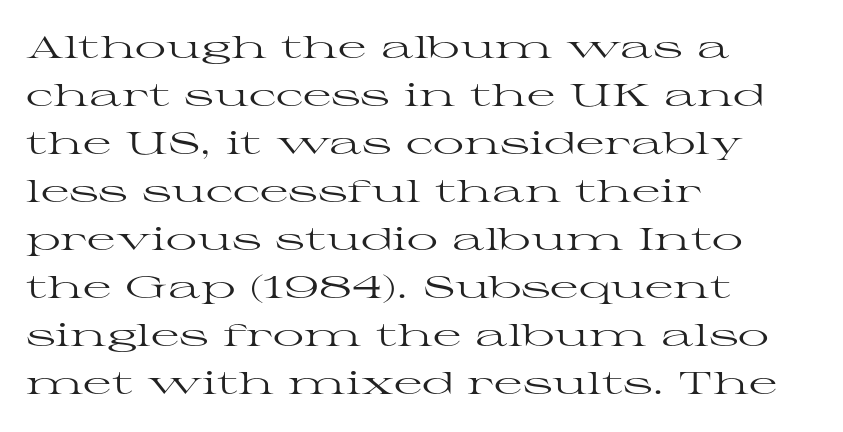
The passage is arranged the way most books set body copy — flush left. Evenly set lines give the paragraph a standard silhouette. You could not count columns in this text — the font is proportionally spaced. The glyphs are unaccompanied by any horizontal stroke below them.
